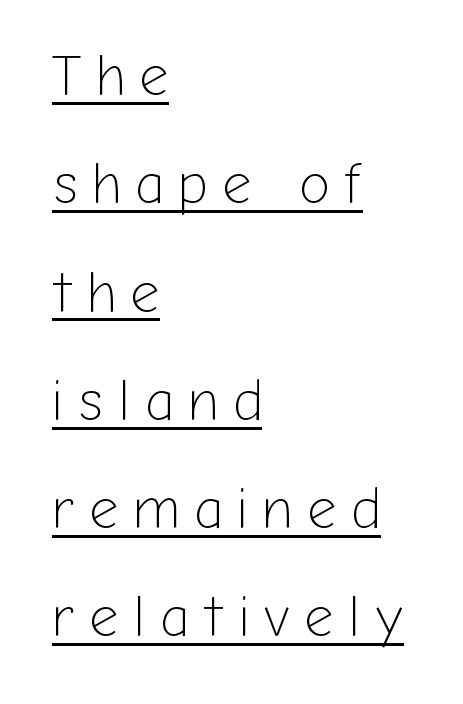
{"serif": "no", "italic": "no", "bold": "no", "weight": "light", "width": "normal", "stroke_contrast": "low", "x_height": "medium", "monospaced": "no", "underline": "yes", "align": "left", "line_spacing": "loose", "line_spacing_ratio": 1.9, "letter_spacing": "wide", "letter_spacing_em": 0.26, "glyph_px": 57}
